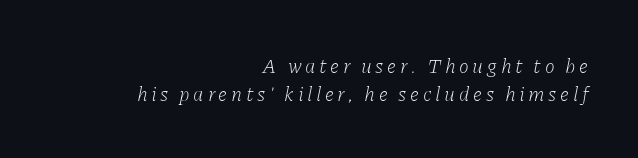
{"italic": "yes", "lean": "right", "slant_degrees": 11, "bold": "no", "underline": "no", "align": "right", "line_spacing": "normal", "line_spacing_ratio": 1.38, "glyph_px": 20}
